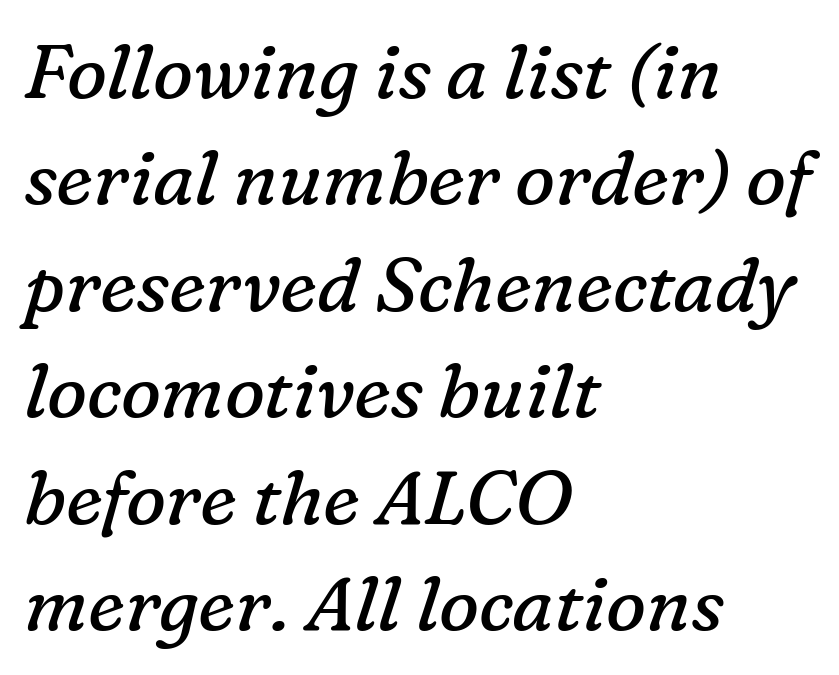
The image shows 75 px regular-weight serif type, italic (leaning right); set left-aligned, normal line spacing (1.42x), normal letter spacing, not underlined; low stroke contrast and a medium x-height.
